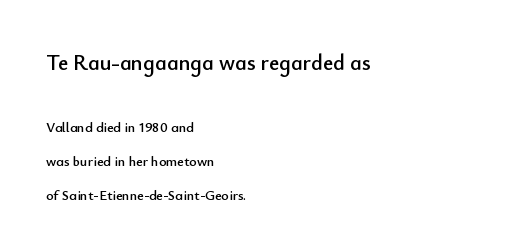
Q: Is the text italic (slanted)? A: No, it is upright.
Q: Is the text underlined? A: No.
Q: How is the paragraph aligned? A: Left-aligned.
Q: Is the spacing between letters normal or unusually wide? A: Normal.
Q: Is the spacing between lines tight, normal or loose? A: Loose.
Q: Which block of text is set in a larger size, the first (top) or the second (bottom)? A: The first (top) one.
